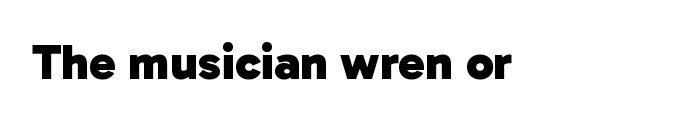
What stands out about the letter spacing? Nothing — it is the standard amount. Lines of text with bare space underneath. In terms of letterform style, serifs are entirely absent. Is this a fixed-width face? No — the glyphs have proportional, varying widths. The sample has been set heavy, in full bold.
